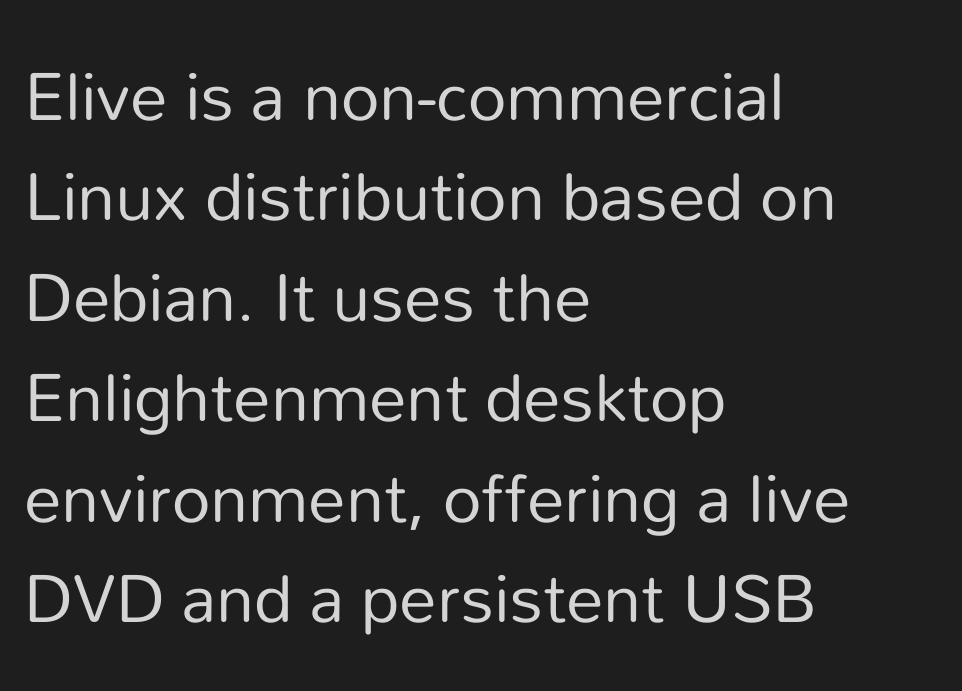
Q: Is the text bold? A: No.
Q: Is the text italic (slanted)? A: No, it is upright.
Q: Is the typeface a serif or a sans-serif typeface? A: Sans-serif.
Q: Is the text underlined? A: No.
Q: How is the paragraph aligned? A: Left-aligned.
Q: Is the spacing between letters normal or unusually wide? A: Normal.
Q: Is the spacing between lines tight, normal or loose? A: Normal.
Q: Width (condensed, normal, or wide)? A: Normal.
Q: Stroke contrast? A: Low.
Q: x-height? A: Medium.
Q: Monospaced? A: No.
